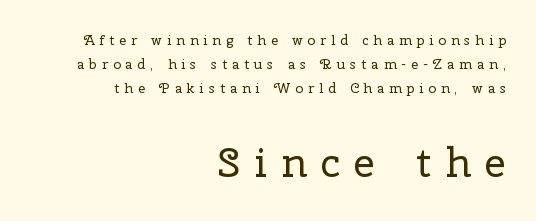
Q: Is the text bold? A: No.
Q: Is the text italic (slanted)? A: No, it is upright.
Q: Is the typeface a serif or a sans-serif typeface? A: Serif.
Q: Is the text underlined? A: No.
Q: How is the paragraph aligned? A: Right-aligned.
Q: Is the spacing between letters normal or unusually wide? A: Unusually wide.
Q: Is the spacing between lines tight, normal or loose? A: Normal.
Q: Which block of text is set in a larger size, the first (top) or the second (bottom)? A: The second (bottom) one.
Q: Width (condensed, normal, or wide)? A: Normal.
Q: Stroke contrast? A: Low.
Q: x-height? A: Medium.
Q: Monospaced? A: No.
